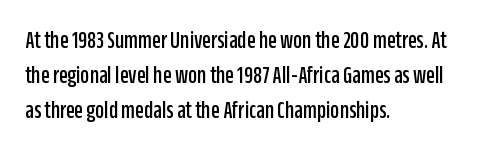
The image shows 25 px text type, upright; set left-aligned, normal line spacing (1.41x), normal letter spacing, not underlined.
